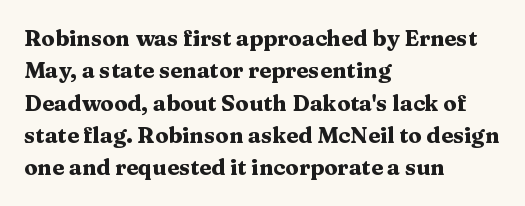
The image shows 22 px bold type, upright; set left-aligned, normal line spacing (1.47x), normal letter spacing, not underlined.
